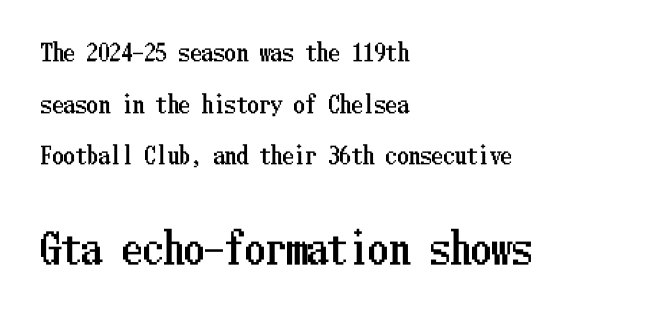
Q: Is the text italic (slanted)? A: No, it is upright.
Q: Is the text underlined? A: No.
Q: How is the paragraph aligned? A: Left-aligned.
Q: Is the spacing between letters normal or unusually wide? A: Normal.
Q: Is the spacing between lines tight, normal or loose? A: Loose.
Q: Which block of text is set in a larger size, the first (top) or the second (bottom)? A: The second (bottom) one.
Q: Width (condensed, normal, or wide)? A: Condensed.
Q: Stroke contrast? A: Low.
Q: x-height? A: Medium.
